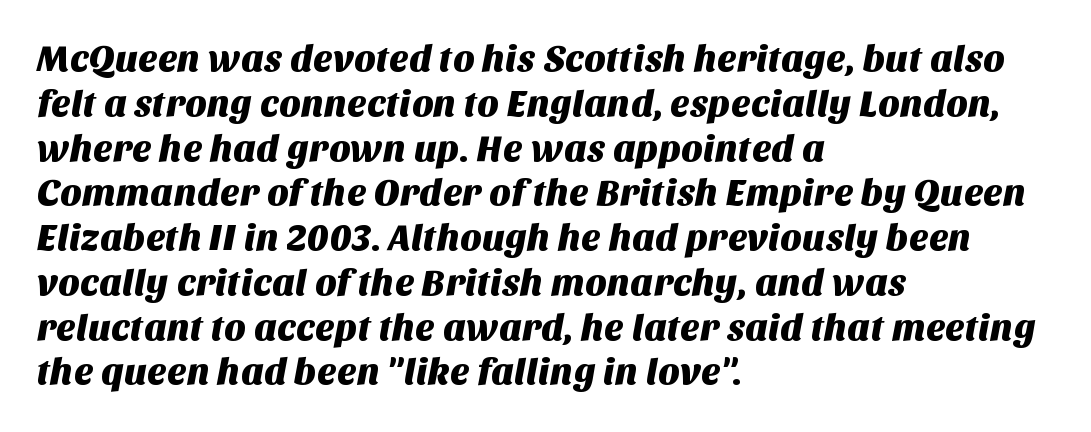
The image shows 37 px sans-serif type; set left-aligned, line spacing 1.21x, normal letter spacing, not underlined; medium stroke contrast and a large x-height.
